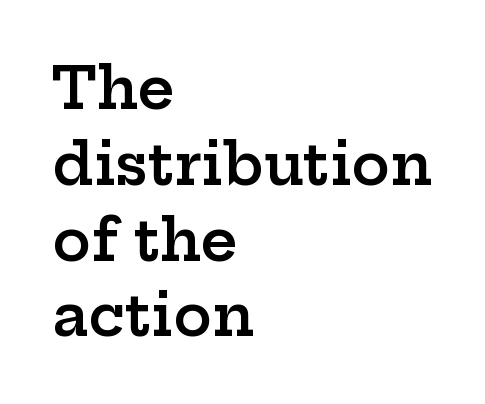
Q: Is the text bold? A: Semi-bold.
Q: Is the text italic (slanted)? A: No, it is upright.
Q: Is the typeface a serif or a sans-serif typeface? A: Serif.
Q: Is the text underlined? A: No.
Q: How is the paragraph aligned? A: Left-aligned.
Q: Is the spacing between letters normal or unusually wide? A: Normal.
Q: Is the spacing between lines tight, normal or loose? A: Normal.
Q: Width (condensed, normal, or wide)? A: Wide.
Q: Stroke contrast? A: Low.
Q: x-height? A: Medium.
Q: Monospaced? A: No.
